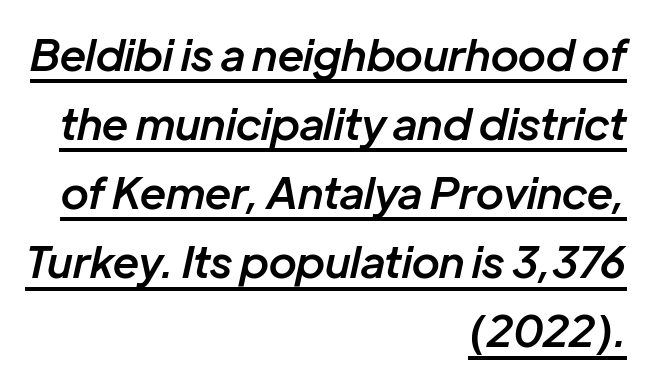
Line endings align vertically; line beginnings do not. Emphasis by weight is partial: semibold. A normal amount of white space separates one row of letters from the next. Somebody hit Ctrl+U on this one — the words are underlined.
